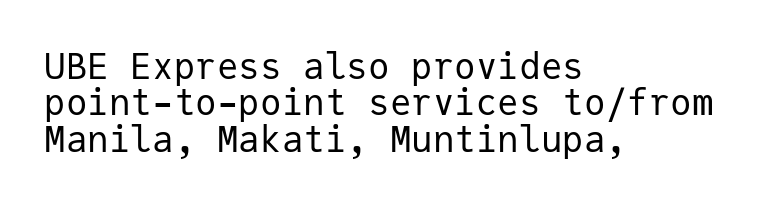
Heft: none added — not bold. Does the leading feel generous? Not at all — it's pinched. The specimen reads as upright at a glance. Honestly, there is no underline to notice here at all.
